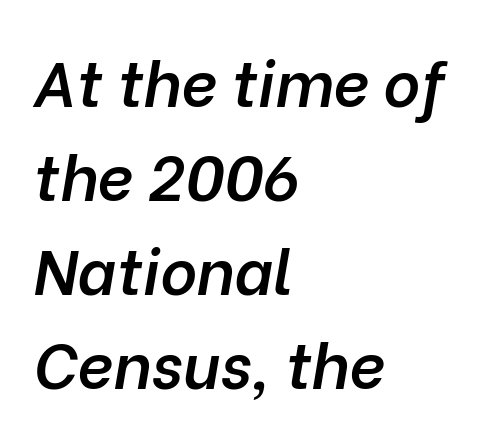
The image shows 63 px semibold type, italic (leaning right); set left-aligned, normal line spacing (1.49x), normal letter spacing, not underlined; low stroke contrast and a medium x-height.
